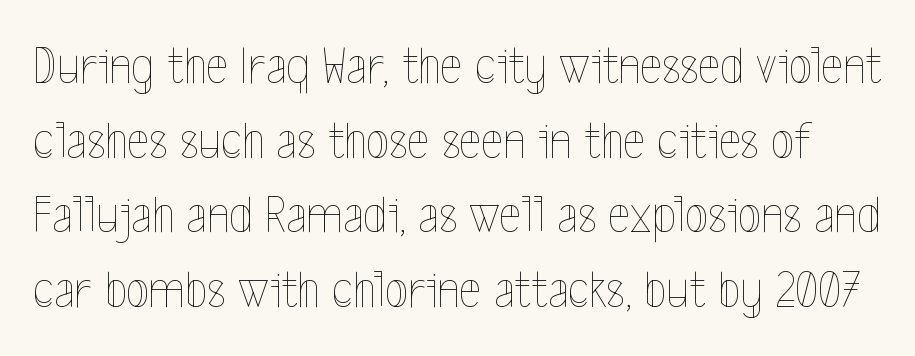
Q: Is the text bold? A: No.
Q: Is the text italic (slanted)? A: No, it is upright.
Q: Is the text underlined? A: No.
Q: Is the spacing between letters normal or unusually wide? A: Normal.
Q: Is the spacing between lines tight, normal or loose? A: Normal.
Q: Width (condensed, normal, or wide)? A: Condensed.
Q: x-height? A: Medium.
Q: Monospaced? A: No.
